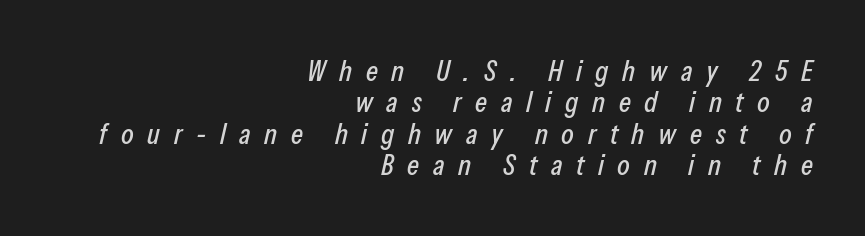
{"italic": "yes", "lean": "right", "slant_degrees": 13, "width": "condensed", "stroke_contrast": "low", "x_height": "medium", "monospaced": "no", "underline": "no", "align": "right", "line_spacing": "tight", "line_spacing_ratio": 1.08, "letter_spacing": "wide", "letter_spacing_em": 0.47, "glyph_px": 29}
